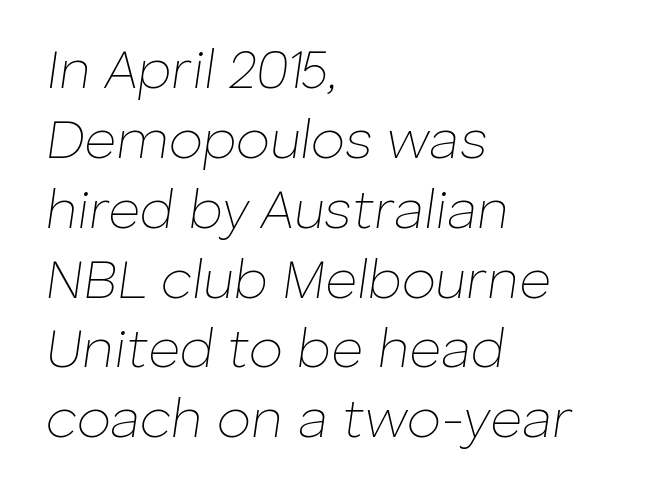
The image shows 55 px thin type, italic (leaning right); set left-aligned, normal line spacing (1.27x), normal letter spacing, not underlined; low stroke contrast and a medium x-height.
